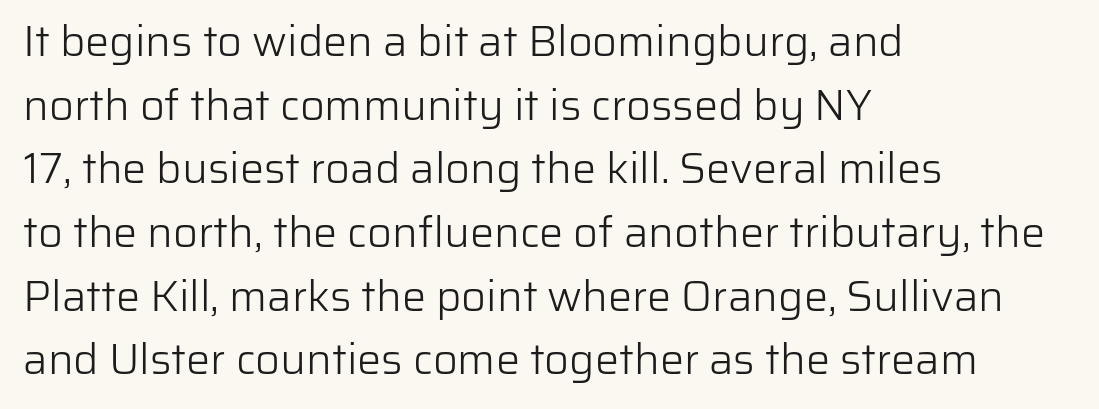
The image shows 43 px light sans-serif type, upright; set left-aligned, normal line spacing (1.48x), normal letter spacing, not underlined; low stroke contrast and a medium x-height.
